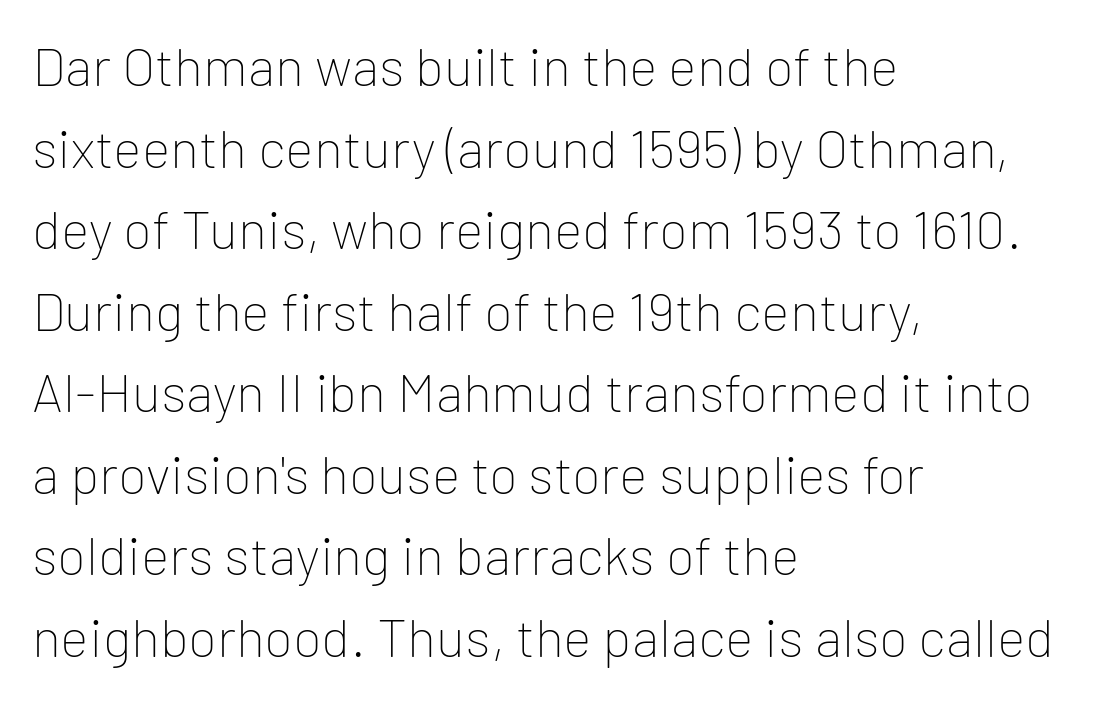
{"serif": "no", "italic": "no", "bold": "no", "weight": "thin", "width": "normal", "stroke_contrast": "low", "x_height": "medium", "monospaced": "no", "underline": "no", "align": "left", "line_spacing": "normal", "line_spacing_ratio": 1.51, "letter_spacing": "normal", "letter_spacing_em": 0.0, "glyph_px": 54}
